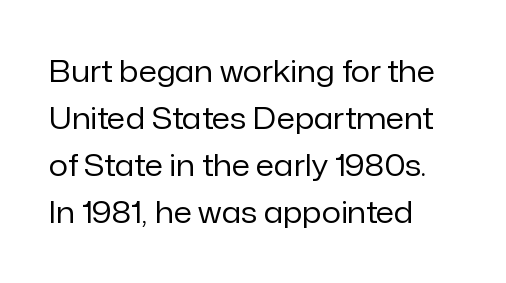
{"serif": "no", "italic": "no", "bold": "no", "weight": "regular", "width": "normal", "stroke_contrast": "low", "x_height": "medium", "monospaced": "no", "underline": "no", "align": "left", "line_spacing": "normal", "line_spacing_ratio": 1.57, "letter_spacing": "normal", "letter_spacing_em": 0.0, "glyph_px": 30}
